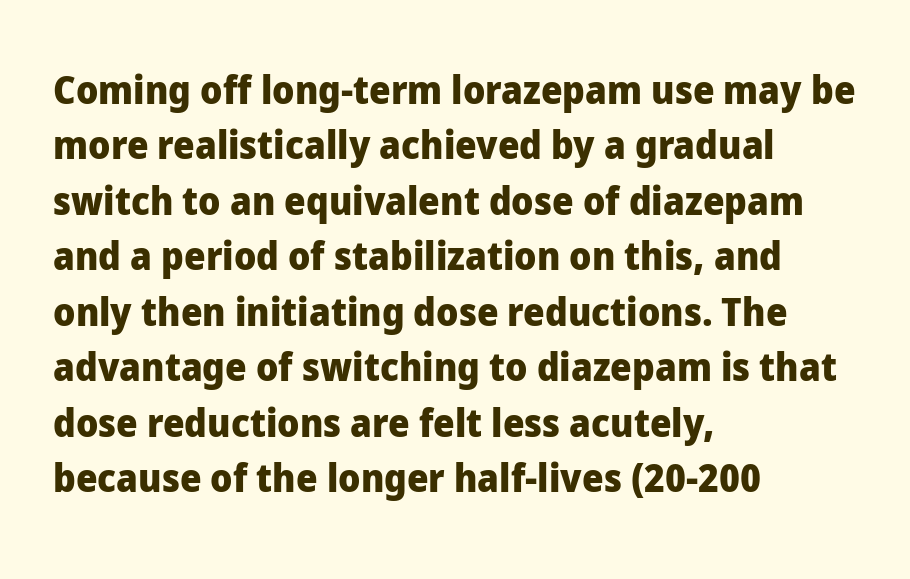
Honestly, the row spacing looks completely unremarkable. The letters advance in unequal steps, a hallmark of proportional type. Unlike a traditional serif, this face leaves its strokes unadorned. Chunky letters — that's bold for sure.
